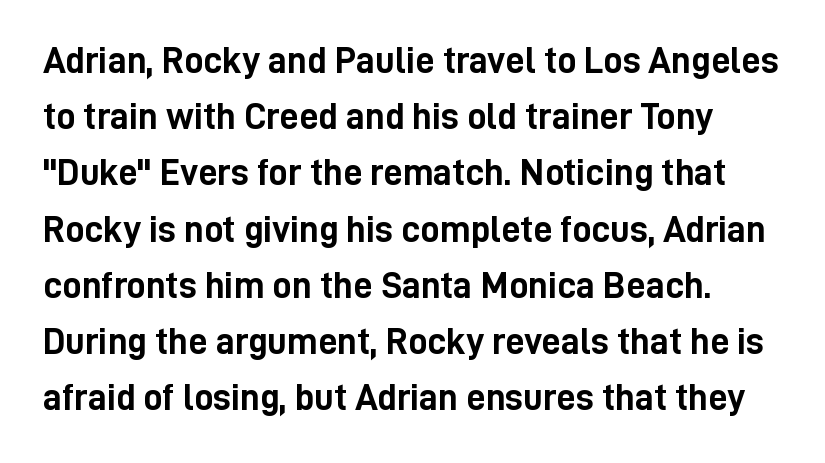
{"serif": "no", "italic": "no", "bold": "yes", "weight": "semibold", "width": "condensed", "stroke_contrast": "low", "x_height": "medium", "monospaced": "no", "underline": "no", "line_spacing": "normal", "line_spacing_ratio": 1.48, "letter_spacing": "normal", "letter_spacing_em": 0.0, "glyph_px": 38}
